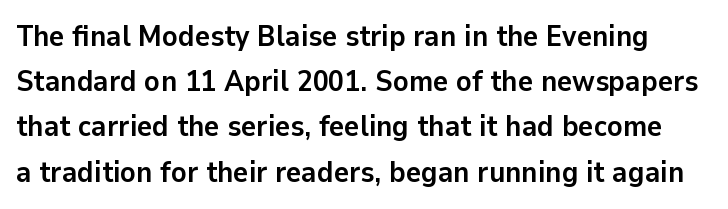
The image shows 29 px semibold sans-serif type, upright; set normal line spacing (1.56x), normal letter spacing, not underlined; low stroke contrast and a medium x-height.
